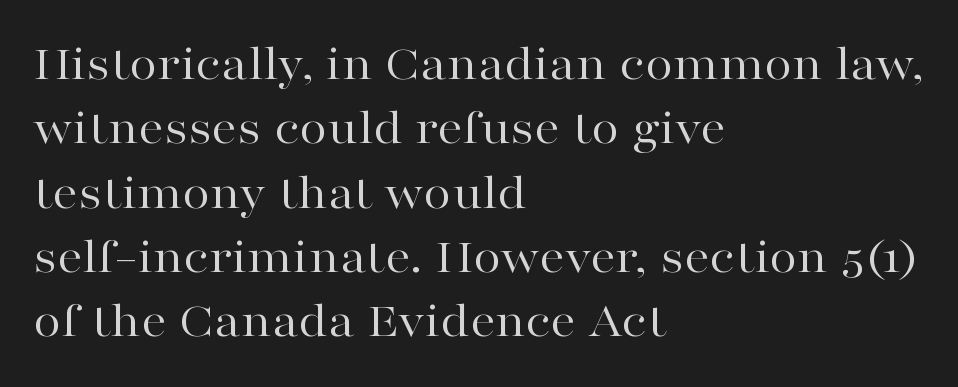
{"serif": "yes", "italic": "no", "bold": "no", "weight": "regular", "width": "wide", "stroke_contrast": "high", "x_height": "medium", "monospaced": "no", "underline": "no", "align": "left", "line_spacing": "normal", "line_spacing_ratio": 1.26, "letter_spacing": "normal", "letter_spacing_em": 0.0, "glyph_px": 51}
